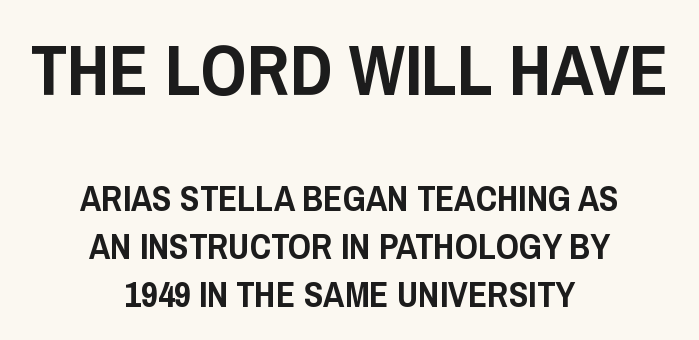
The image shows 72 px condensed sans-serif type, upright; set centered, normal line spacing (1.33x), normal letter spacing, not underlined; the first (top) block is 2.0x larger; low stroke contrast and a large x-height.
